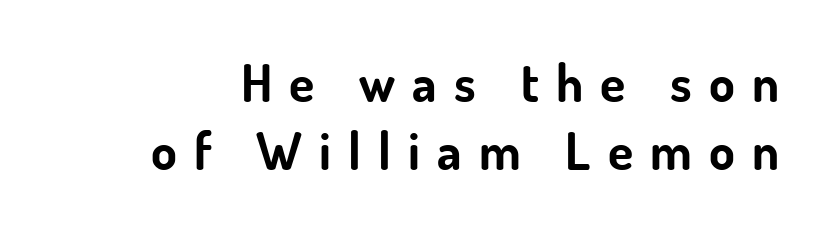
The image shows 52 px bold sans-serif type, upright; set normal line spacing (1.3x), unusually wide letter spacing (+0.33 em), not underlined; low stroke contrast and a small x-height.
